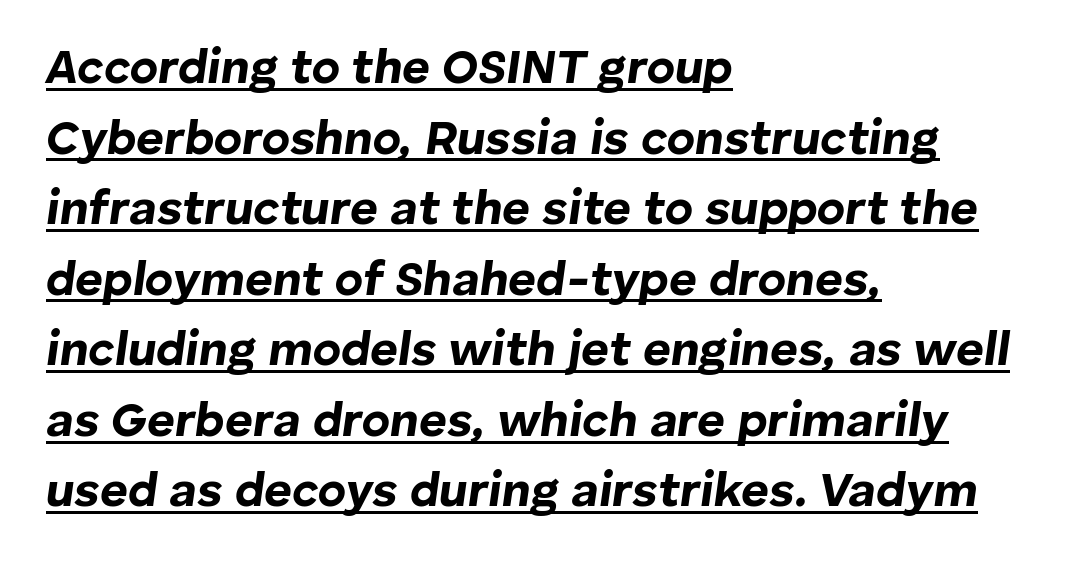
{"italic": "yes", "lean": "right", "slant_degrees": 8, "bold": "yes", "weight": "bold", "width": "normal", "stroke_contrast": "low", "x_height": "medium", "monospaced": "no", "underline": "yes", "align": "left", "line_spacing": "normal", "line_spacing_ratio": 1.47, "letter_spacing": "normal", "letter_spacing_em": 0.0, "glyph_px": 48}
